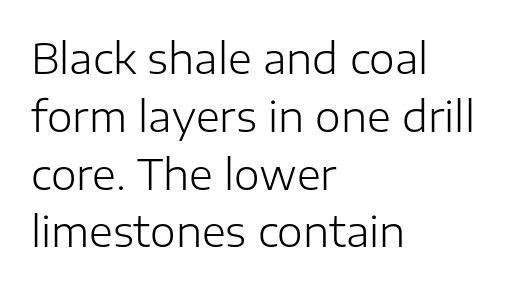
{"serif": "no", "italic": "no", "bold": "no", "weight": "light", "width": "normal", "stroke_contrast": "low", "x_height": "medium", "monospaced": "no", "underline": "no", "align": "left", "line_spacing": "normal", "line_spacing_ratio": 1.41, "letter_spacing": "normal", "letter_spacing_em": 0.0, "glyph_px": 41}
